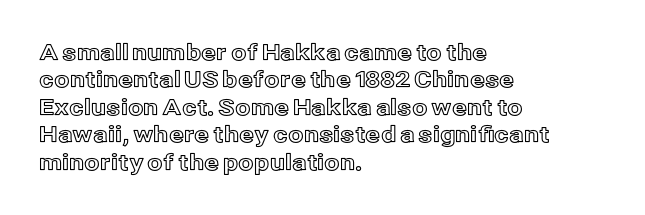
Letter spacing: default. Words float on clear page, feet unadorned. Every stem runs plumb, perpendicular to the baseline. Is there much room between lines? A standard amount, neither cramped nor airy. Reading down the block, your eye returns to a fixed left position each line.
